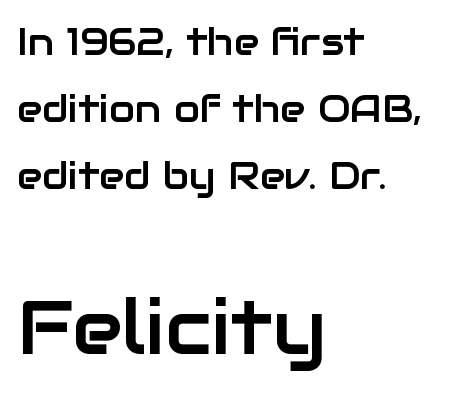
Q: Is the text italic (slanted)? A: No, it is upright.
Q: Is the typeface a serif or a sans-serif typeface? A: Sans-serif.
Q: Is the text underlined? A: No.
Q: How is the paragraph aligned? A: Left-aligned.
Q: Is the spacing between letters normal or unusually wide? A: Normal.
Q: Which block of text is set in a larger size, the first (top) or the second (bottom)? A: The second (bottom) one.
Q: Width (condensed, normal, or wide)? A: Normal.
Q: Stroke contrast? A: Low.
Q: x-height? A: Medium.
Q: Monospaced? A: No.
